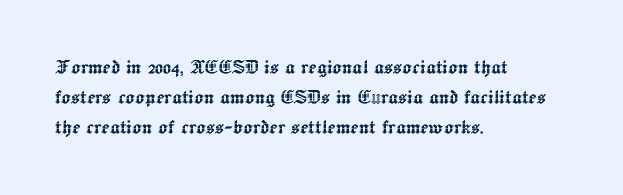
The lines in this sample share a left origin and differ only in where they stop. Tracking here is standard; glyphs follow each other at the usual distance. How would I describe the line gaps? Plain and ordinary. You can tell it's not italic because the verticals are truly vertical.
